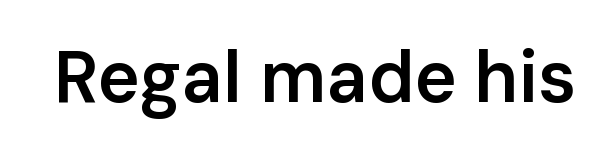
{"serif": "no", "italic": "no", "bold": "semi", "weight": "semibold", "width": "normal", "stroke_contrast": "low", "x_height": "medium", "monospaced": "no", "underline": "no", "letter_spacing": "normal", "letter_spacing_em": 0.0, "glyph_px": 72}
